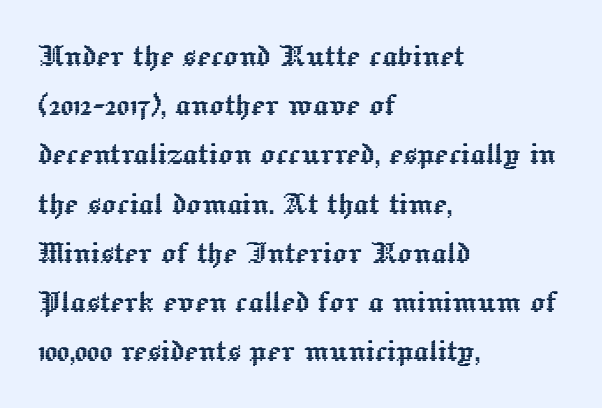
{"italic": "no", "width": "normal", "x_height": "medium", "monospaced": "no", "underline": "no", "align": "left", "line_spacing": "normal", "line_spacing_ratio": 1.33, "letter_spacing": "normal", "letter_spacing_em": 0.0, "glyph_px": 37}
